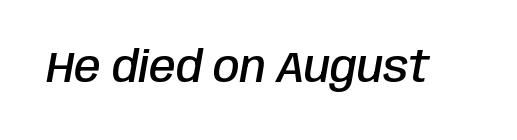
Its strokes are somewhat broadened, the hallmark of semibold type. The rendering uses natural spacing where letterforms have individual widths. Descenders hang freely into open space. The typography opts for an oblique posture over an upright one. What stands out about the letter spacing? Nothing — it is the standard amount.
